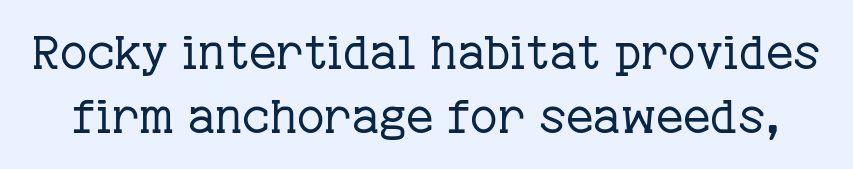
The image shows 47 px regular-weight serif type, upright; set normal line spacing (1.37x), normal letter spacing, not underlined; low stroke contrast and a medium x-height.
